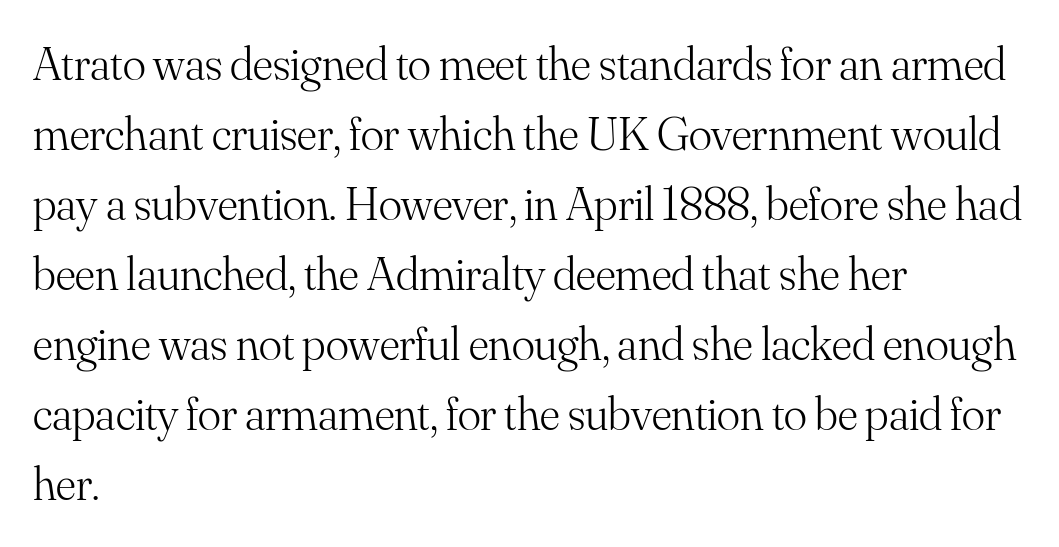
The font's upright variant was chosen for this text. This is not heavy type; no bold has been used. Words appear dense and cohesive because spacing is normal. The text was rendered using a seriffed face with decorative stroke endings. Layout note: lines flush left.
